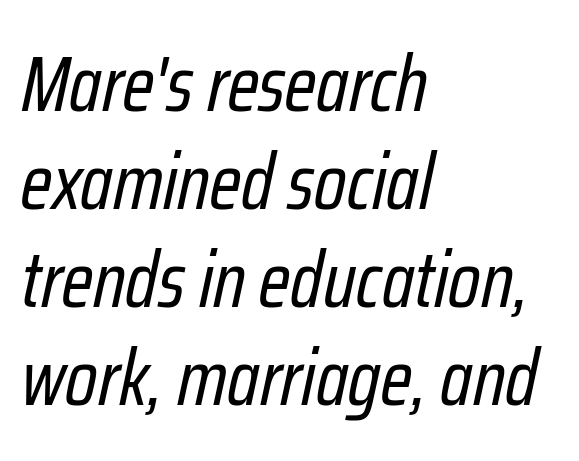
The image shows 79 px regular-weight, condensed type, italic (leaning right); set left-aligned, line spacing 1.24x, normal letter spacing, not underlined; low stroke contrast and a medium x-height.
